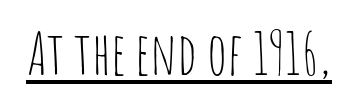
Q: Is the text bold? A: No.
Q: Is the text italic (slanted)? A: No, it is upright.
Q: Is the typeface a serif or a sans-serif typeface? A: Sans-serif.
Q: Is the text underlined? A: Yes.
Q: Is the spacing between letters normal or unusually wide? A: Normal.
Q: Width (condensed, normal, or wide)? A: Condensed.
Q: Stroke contrast? A: Low.
Q: x-height? A: Large.
Q: Monospaced? A: No.
